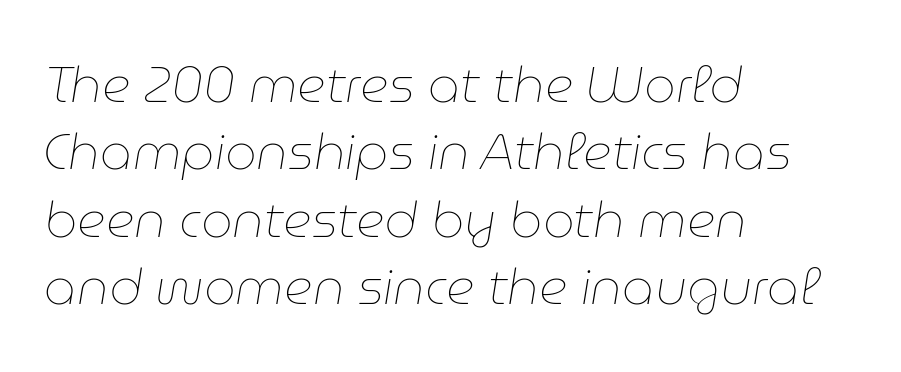
Q: Is the text bold? A: No.
Q: Is the text italic (slanted)? A: Yes, it leans right by about 9 degrees.
Q: Is the text underlined? A: No.
Q: How is the paragraph aligned? A: Left-aligned.
Q: Is the spacing between letters normal or unusually wide? A: Normal.
Q: Is the spacing between lines tight, normal or loose? A: Normal.
Q: Width (condensed, normal, or wide)? A: Normal.
Q: Stroke contrast? A: Low.
Q: x-height? A: Medium.
Q: Monospaced? A: No.
